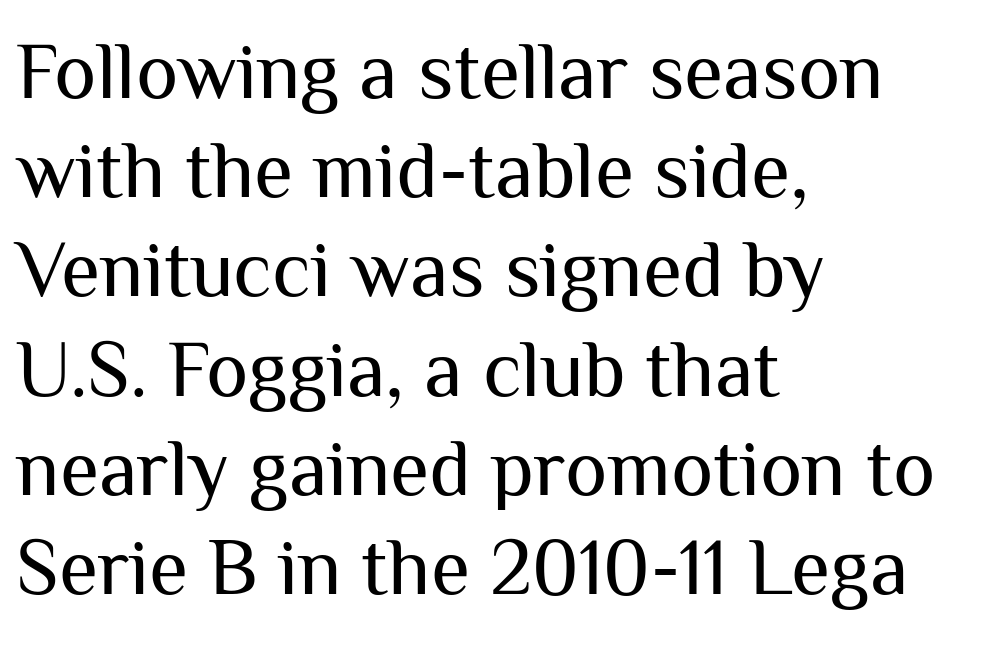
{"serif": "no", "italic": "no", "bold": "no", "weight": "regular", "width": "normal", "stroke_contrast": "medium", "x_height": "medium", "monospaced": "no", "underline": "no", "align": "left", "line_spacing_ratio": 1.24, "letter_spacing": "normal", "letter_spacing_em": 0.0, "glyph_px": 80}
